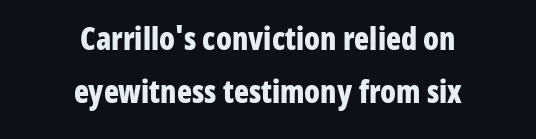
The image shows 31 px bold, condensed sans-serif type, upright; set centered, line spacing 1.72x, normal letter spacing, not underlined; low stroke contrast and a medium x-height.
